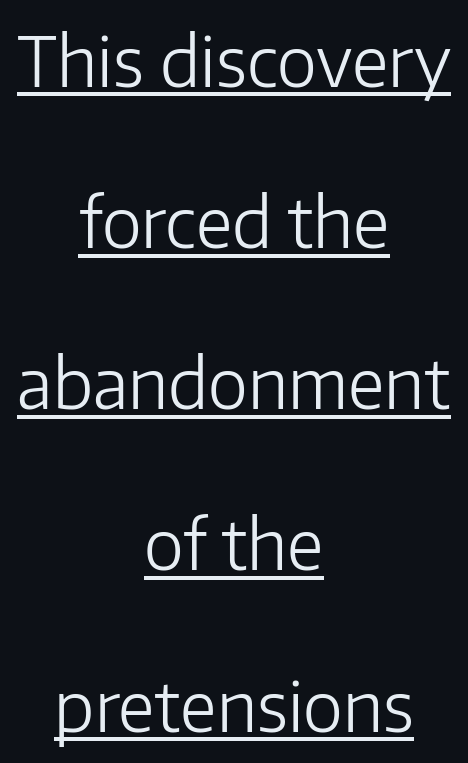
{"serif": "no", "italic": "no", "bold": "no", "weight": "light", "width": "normal", "stroke_contrast": "low", "x_height": "medium", "monospaced": "no", "underline": "yes", "align": "center", "line_spacing": "loose", "line_spacing_ratio": 2.37, "letter_spacing": "normal", "letter_spacing_em": 0.0, "glyph_px": 68}
